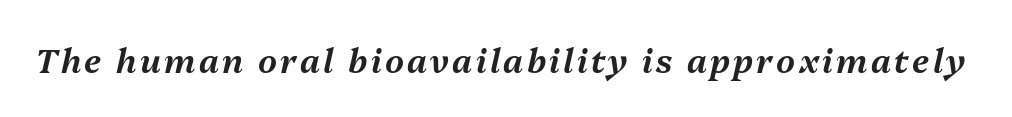
{"italic": "yes", "lean": "right", "slant_degrees": 13, "width": "normal", "stroke_contrast": "medium", "x_height": "medium", "monospaced": "no", "underline": "no", "glyph_px": 33}
